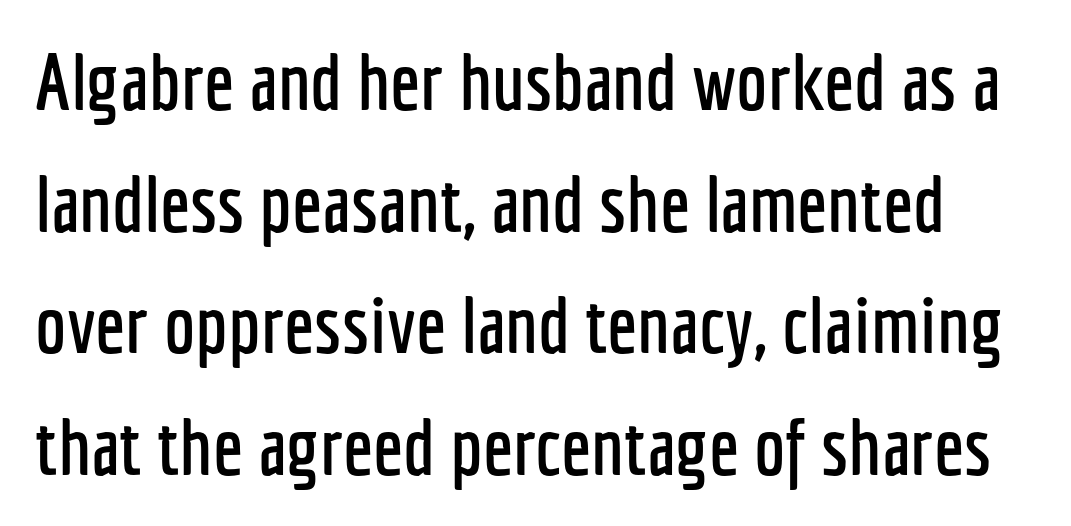
{"serif": "no", "italic": "no", "width": "condensed", "stroke_contrast": "low", "x_height": "medium", "monospaced": "no", "underline": "no", "line_spacing": "normal", "line_spacing_ratio": 1.54, "letter_spacing": "normal", "letter_spacing_em": 0.0, "glyph_px": 79}
